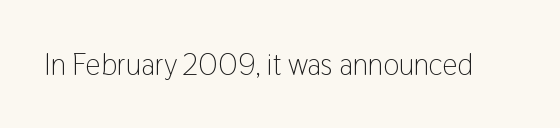
{"serif": "no", "italic": "no", "bold": "no", "weight": "light", "width": "condensed", "stroke_contrast": "low", "x_height": "medium", "monospaced": "no", "underline": "no", "letter_spacing": "normal", "letter_spacing_em": 0.0, "glyph_px": 30}
